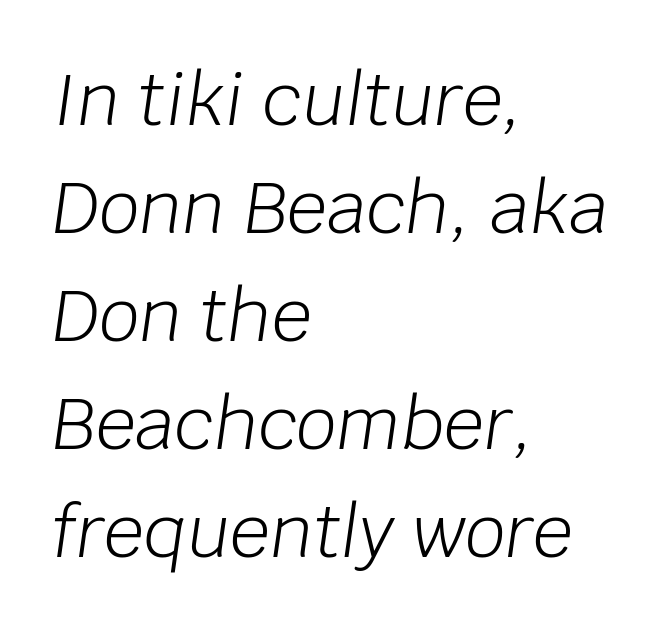
The image shows 71 px light type, italic (leaning right); set left-aligned, normal line spacing (1.52x), normal letter spacing, not underlined; low stroke contrast and a large x-height.
